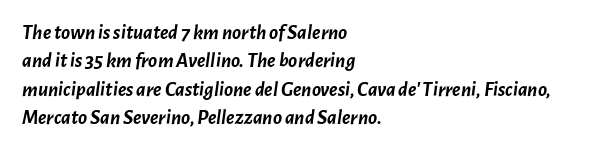
Honestly, there is no underline to notice here at all. A dark, heavy texture on the line: the type is bold. What's the leading like? Ordinary, nothing unusual. Compared with typical body copy, the letter spacing here is the same.
